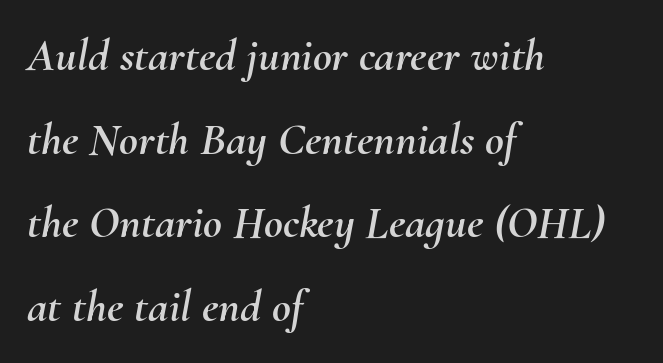
The letters advance in unequal steps, a hallmark of proportional type. Standard letterfit; no display-style spreading of the glyphs. In CSS terms this would be text-align: left. This sample uses an oblique cut, with every glyph tilted off the vertical.
